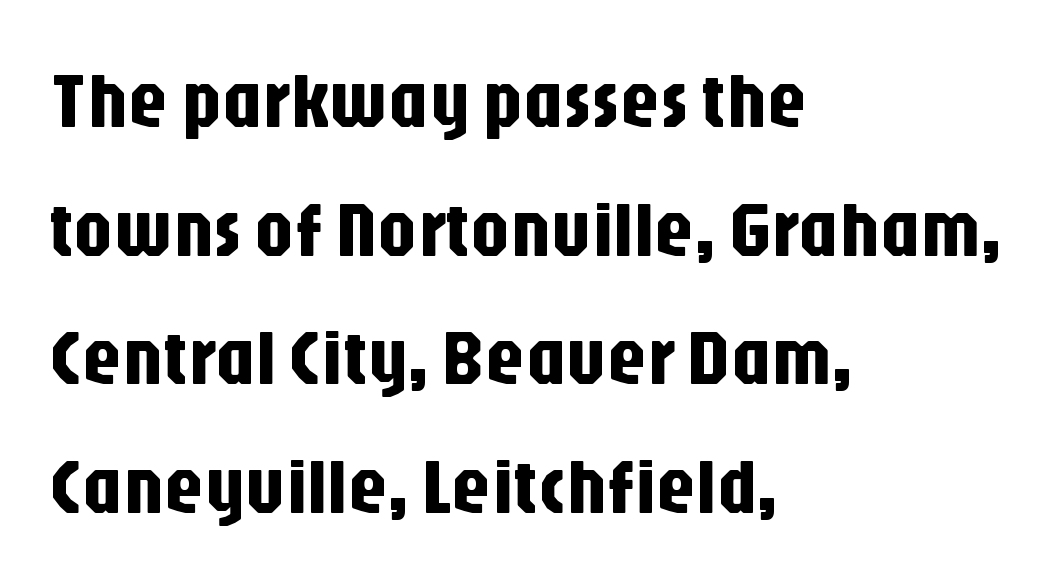
Underline: absent. The rows are spaced the way most documents space them. The rendering shows plain stroke endings on the letterforms — a sans-serif design. Nothing unusual about the tracking: characters are spaced as the font intends. Nope, not italic — everything's standing straight.
